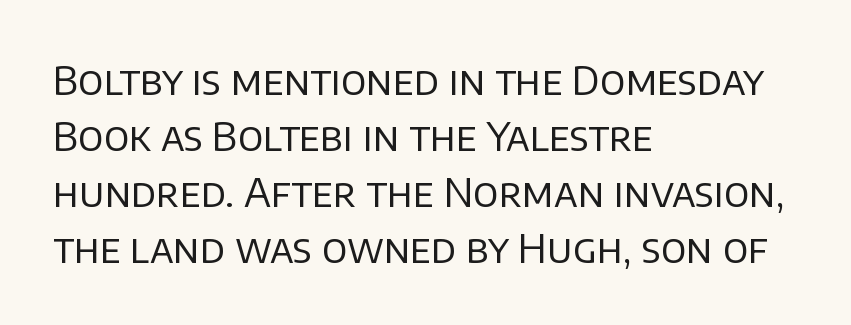
{"serif": "no", "italic": "no", "bold": "no", "weight": "regular", "width": "normal", "stroke_contrast": "low", "x_height": "large", "monospaced": "no", "underline": "no", "align": "left", "line_spacing": "normal", "line_spacing_ratio": 1.4, "letter_spacing": "normal", "letter_spacing_em": 0.0, "glyph_px": 40}
